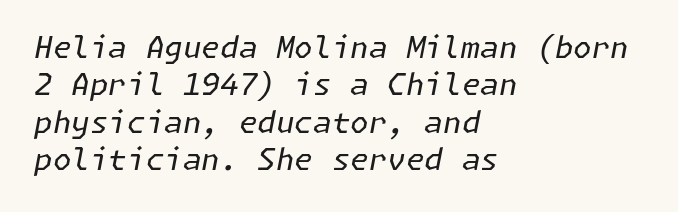
The image shows 30 px regular-weight type, italic (leaning right); set left-aligned, normal line spacing (1.25x), normal letter spacing, not underlined; low stroke contrast and a medium x-height.
